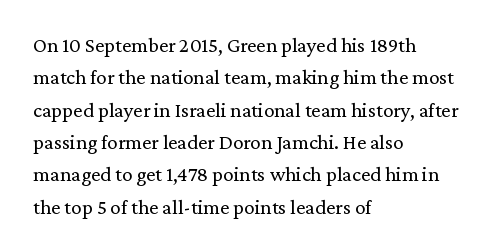
Q: Is the text bold? A: No.
Q: Is the text italic (slanted)? A: No, it is upright.
Q: Is the text underlined? A: No.
Q: How is the paragraph aligned? A: Left-aligned.
Q: Is the spacing between letters normal or unusually wide? A: Normal.
Q: Is the spacing between lines tight, normal or loose? A: Normal.
